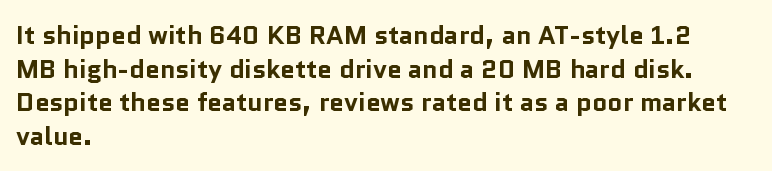
Q: Is the text bold? A: Yes.
Q: Is the text italic (slanted)? A: No, it is upright.
Q: Is the text underlined? A: No.
Q: How is the paragraph aligned? A: Left-aligned.
Q: Is the spacing between letters normal or unusually wide? A: Normal.
Q: Is the spacing between lines tight, normal or loose? A: Normal.
